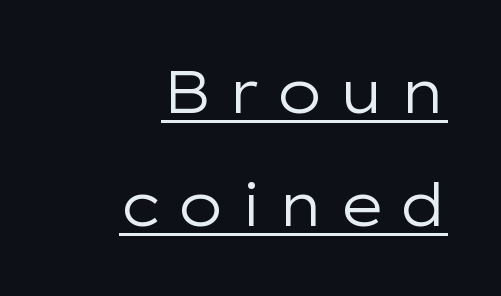
Q: Is the text bold? A: No.
Q: Is the text italic (slanted)? A: No, it is upright.
Q: Is the typeface a serif or a sans-serif typeface? A: Sans-serif.
Q: Is the text underlined? A: Yes.
Q: How is the paragraph aligned? A: Right-aligned.
Q: Is the spacing between letters normal or unusually wide? A: Unusually wide.
Q: Is the spacing between lines tight, normal or loose? A: Loose.
Q: Width (condensed, normal, or wide)? A: Wide.
Q: Stroke contrast? A: Low.
Q: x-height? A: Medium.
Q: Monospaced? A: No.
